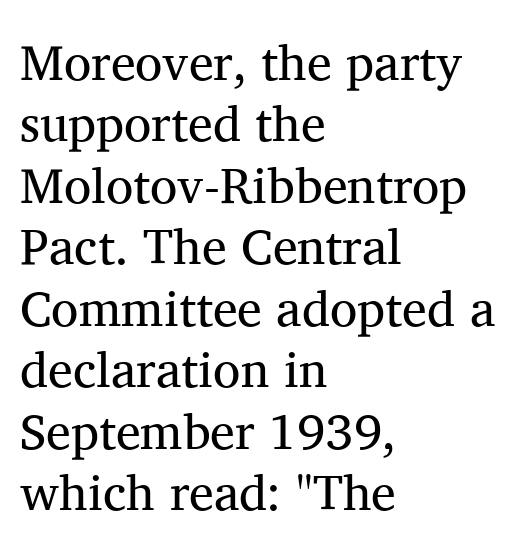
The image shows 50 px regular-weight serif type, upright; set left-aligned, line spacing 1.23x, normal letter spacing, not underlined; medium stroke contrast and a medium x-height.
